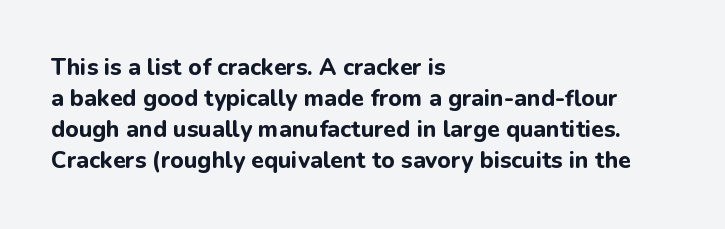
Q: Is the text bold? A: Yes.
Q: Is the text italic (slanted)? A: No, it is upright.
Q: Is the text underlined? A: No.
Q: How is the paragraph aligned? A: Left-aligned.
Q: Is the spacing between letters normal or unusually wide? A: Normal.
Q: Is the spacing between lines tight, normal or loose? A: Normal.
